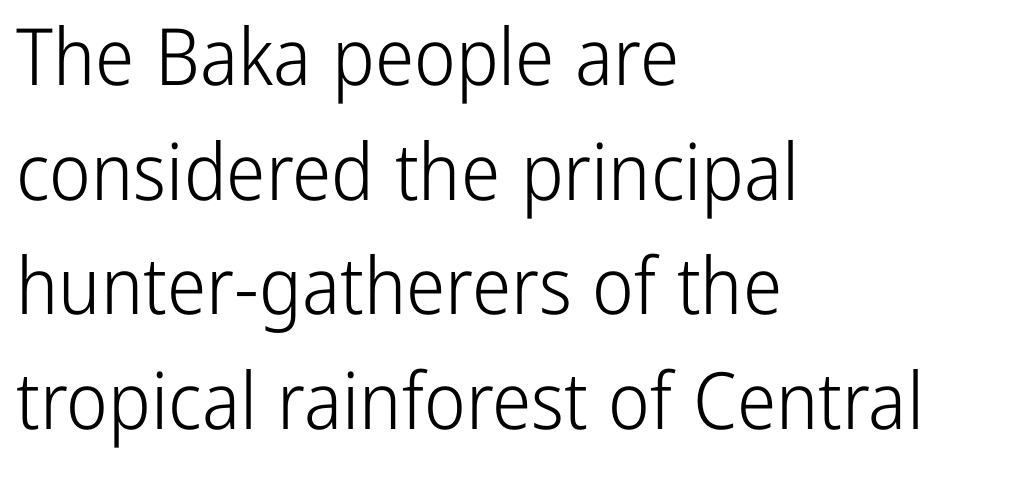
Regarding leading, the lines here are spaced in the standard way. Stems and bowls with no extra thickness — not bold. The specimen reads as upright at a glance. Looks like regular typesetting: each glyph gets only the width it needs. The rendering anchors every line to the left-hand side. These lines are composed in type without serifs.
